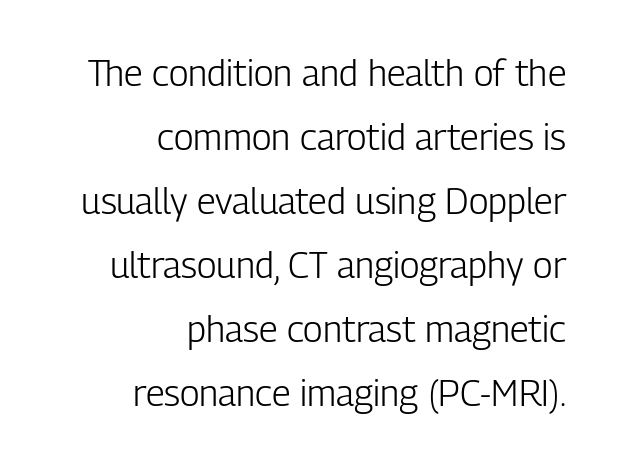
Weight class: somewhere from thin through regular. Short note: letters normally spaced. Style check: upright. The passage shown is typed in a proportional face where columns would drift. Look at the bottom of the vertical strokes: they stop flat, with no serifs. Underline: absent.
